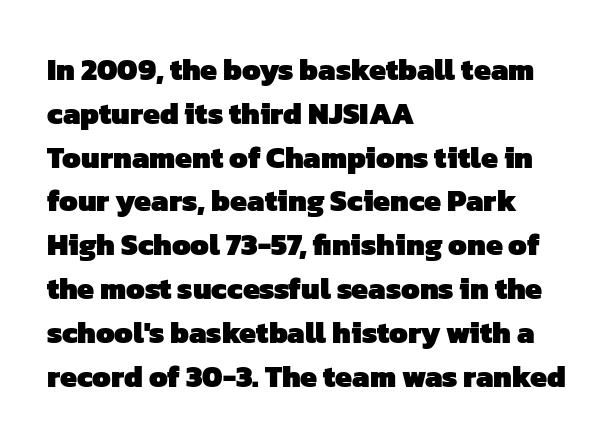
{"serif": "no", "bold": "yes", "weight": "heavy", "width": "normal", "stroke_contrast": "low", "x_height": "medium", "monospaced": "no", "underline": "no", "align": "left", "line_spacing": "normal", "line_spacing_ratio": 1.46, "letter_spacing": "normal", "letter_spacing_em": 0.0, "glyph_px": 30}
